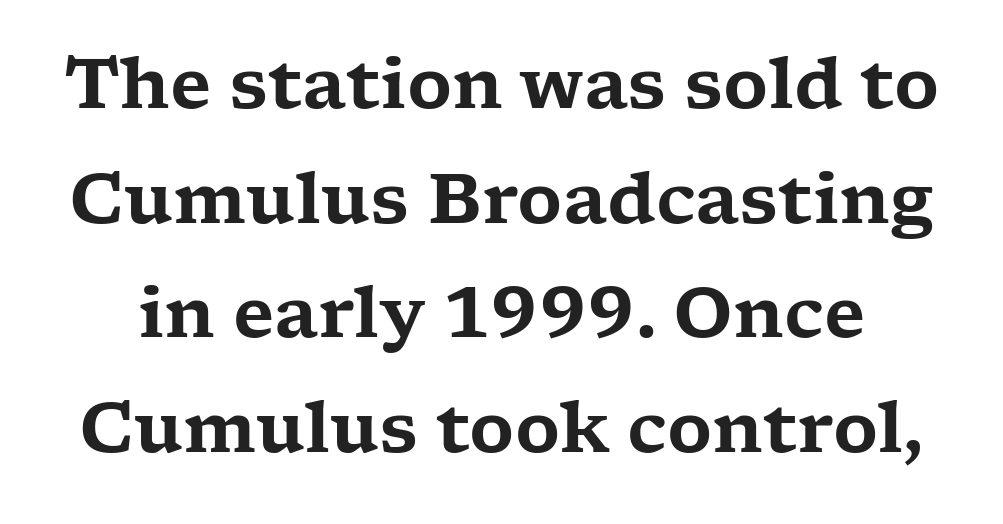
The image shows 69 px wide serif type, upright; set normal line spacing (1.66x), normal letter spacing, not underlined; low stroke contrast and a medium x-height.
